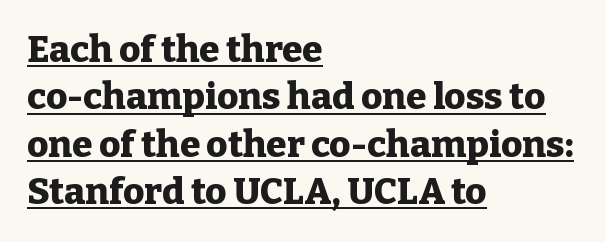
This sample uses an upright cut, with every glyph sitting square on the baseline. Spacing verdict: proportional, widths tailored to each character. Summary of vertical rhythm: regular, with standard interline spacing. This is heavy type, rendered in bold. The passage shown has conventional tracking throughout. Glance below the letters and you will spot a drawn line.
